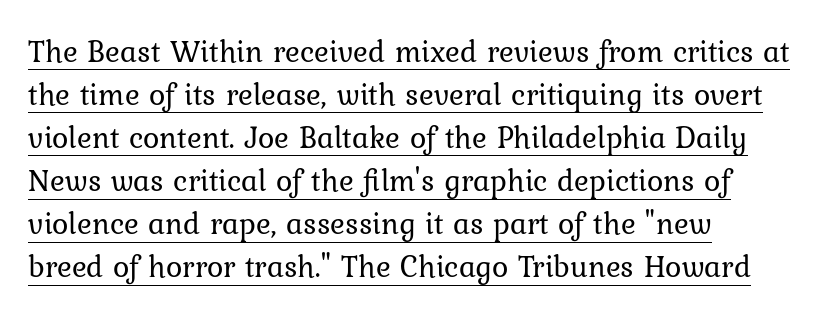
Q: Is the text bold? A: No.
Q: Is the text italic (slanted)? A: No, it is upright.
Q: Is the typeface a serif or a sans-serif typeface? A: Serif.
Q: Is the text underlined? A: Yes.
Q: How is the paragraph aligned? A: Left-aligned.
Q: Is the spacing between letters normal or unusually wide? A: Normal.
Q: Is the spacing between lines tight, normal or loose? A: Normal.
Q: Width (condensed, normal, or wide)? A: Normal.
Q: Stroke contrast? A: Low.
Q: x-height? A: Medium.
Q: Monospaced? A: No.
